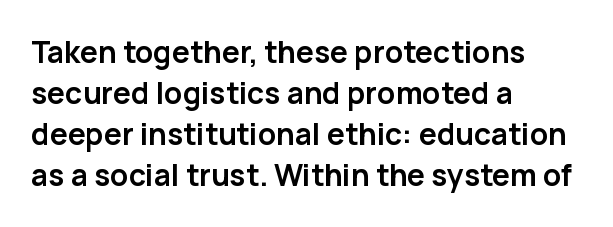
The image shows 30 px semibold sans-serif type, upright; set left-aligned, normal line spacing (1.37x), normal letter spacing, not underlined; low stroke contrast and a medium x-height.
